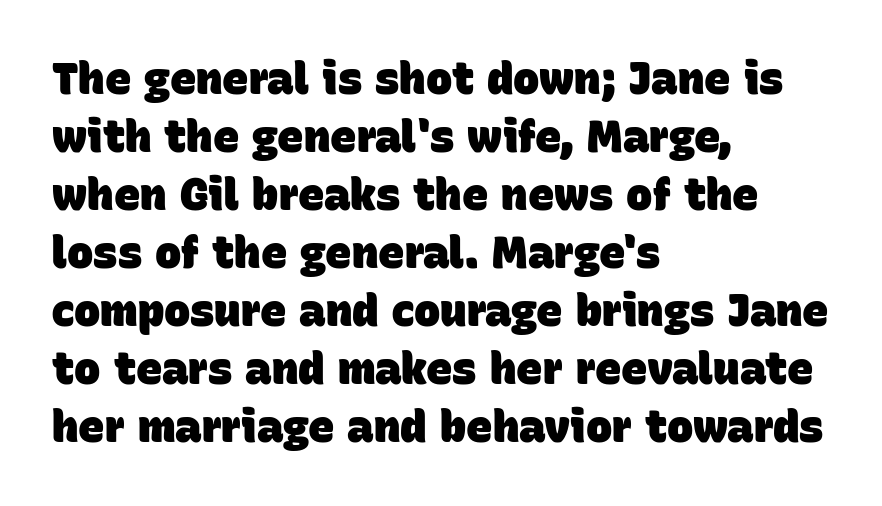
The image shows 44 px heavy sans-serif type; set left-aligned, normal line spacing (1.32x), normal letter spacing, not underlined; low stroke contrast and a large x-height.
